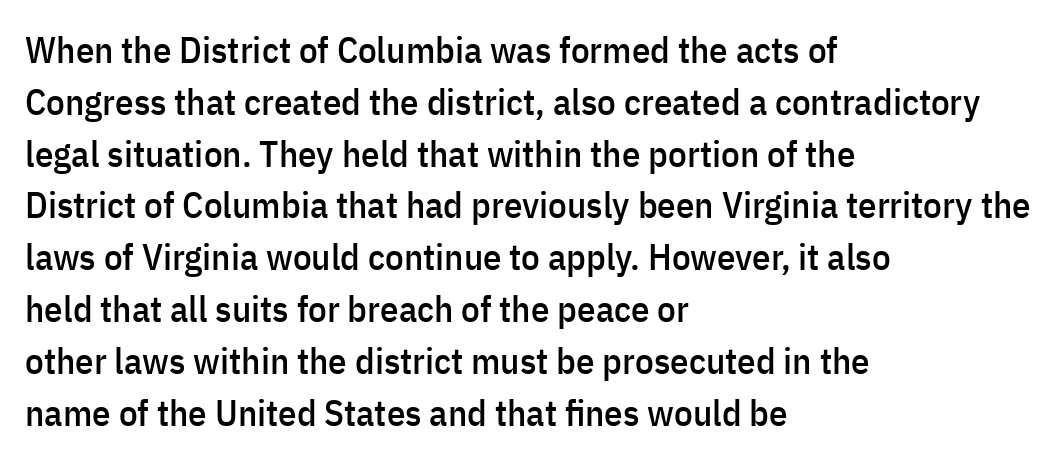
{"serif": "no", "italic": "no", "width": "condensed", "stroke_contrast": "low", "x_height": "medium", "monospaced": "no", "underline": "no", "align": "left", "line_spacing": "normal", "line_spacing_ratio": 1.4, "letter_spacing": "normal", "letter_spacing_em": 0.0, "glyph_px": 37}
